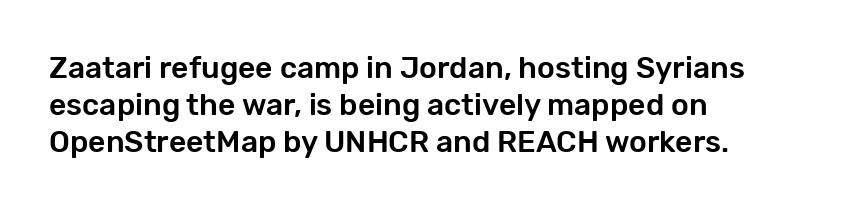
The letters stand upright; this is a roman face. Each word holds together tightly as a unit, with standard inter-letter gaps. The passage shown is typed in a proportional face where columns would drift. The baseline area is clear.
